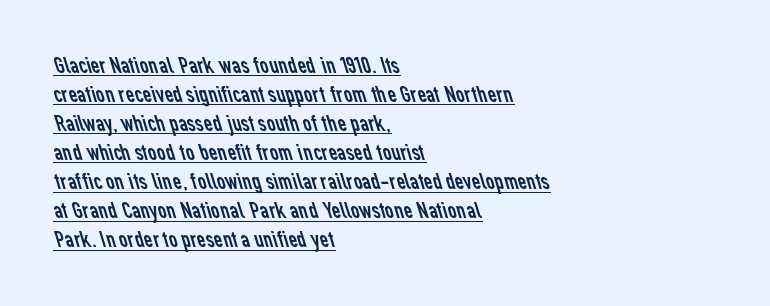
Underlined type. The text block is weighted toward the left margin, trailing off unevenly rightward. Stems and bowls with no extra thickness — not bold. In terms of letterspacing, this is plain default setting.
